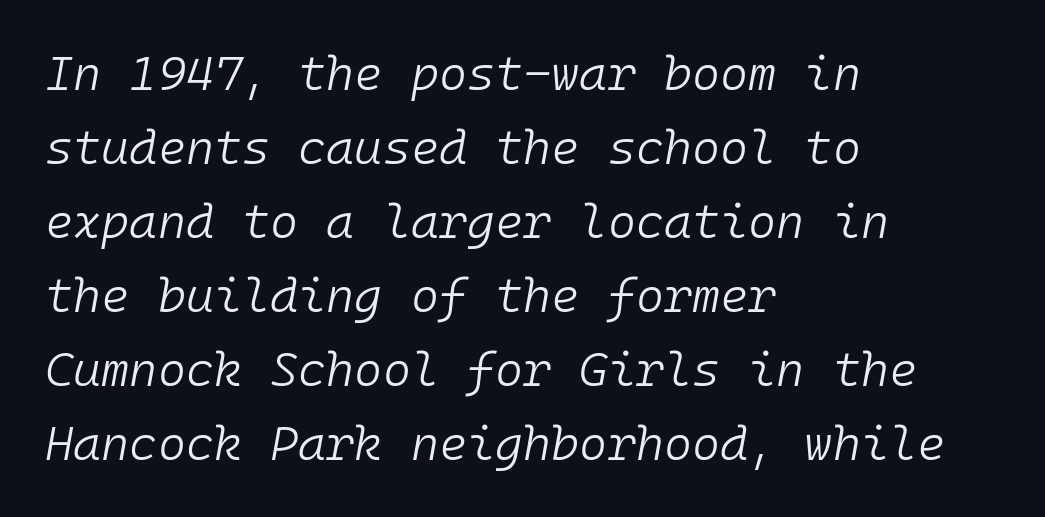
The image shows 48 px light type, italic (leaning right), monospaced; set left-aligned, normal line spacing (1.54x), normal letter spacing, not underlined; low stroke contrast and a medium x-height.
